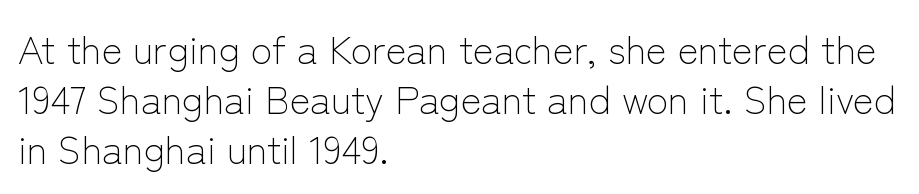
Stroke mass is kept to a normal reading level or below. Nothing sits at the stroke ends, so this counts as sans-serif. Horizontally, the lines are justified to the leading edge only. The area under the type is left untouched.
